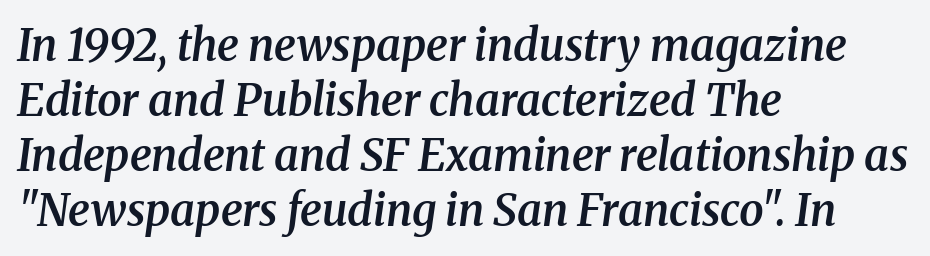
Q: Is the text bold? A: Semi-bold.
Q: Is the text italic (slanted)? A: Yes, it leans right by about 8 degrees.
Q: Is the typeface a serif or a sans-serif typeface? A: Serif.
Q: Is the text underlined? A: No.
Q: How is the paragraph aligned? A: Left-aligned.
Q: Is the spacing between letters normal or unusually wide? A: Normal.
Q: Is the spacing between lines tight, normal or loose? A: Normal.
Q: Width (condensed, normal, or wide)? A: Normal.
Q: Stroke contrast? A: Medium.
Q: x-height? A: Medium.
Q: Monospaced? A: No.
